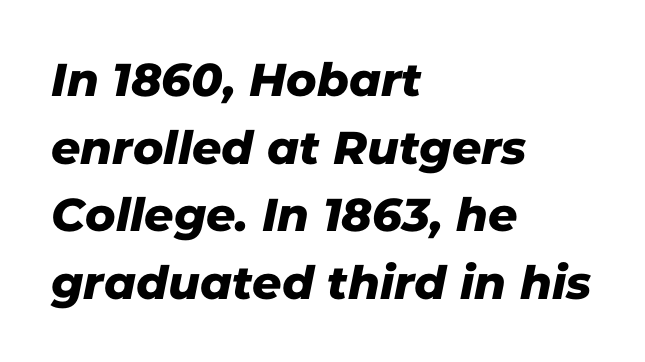
The image shows 46 px sans-serif type; set left-aligned, normal line spacing (1.47x), normal letter spacing, not underlined; low stroke contrast and a medium x-height.
